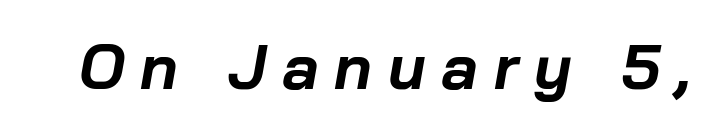
The strokes are fattened all the way to bold. This sample has the flowing, uneven cadence of proportional lettering. The typography opts for an oblique posture over an upright one. Look at the tracking — it's clearly loosened, letters drifting apart. Has an underline been added? It has not.
